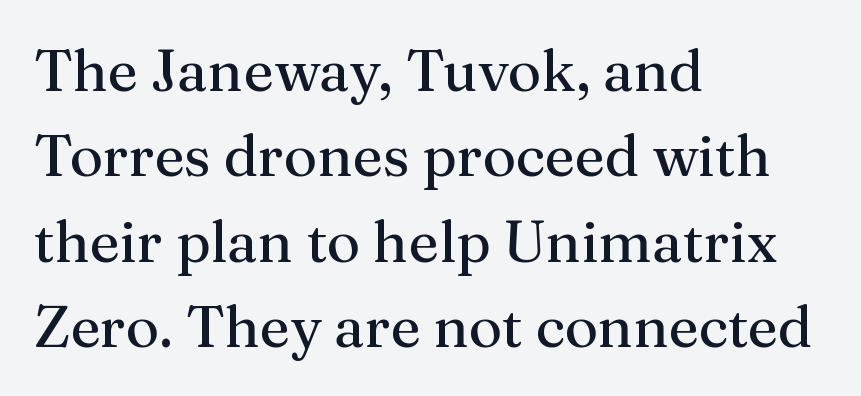
Q: Is the text bold? A: No.
Q: Is the text italic (slanted)? A: No, it is upright.
Q: Is the typeface a serif or a sans-serif typeface? A: Serif.
Q: Is the text underlined? A: No.
Q: How is the paragraph aligned? A: Left-aligned.
Q: Is the spacing between letters normal or unusually wide? A: Normal.
Q: Is the spacing between lines tight, normal or loose? A: Normal.
Q: Width (condensed, normal, or wide)? A: Normal.
Q: Stroke contrast? A: Medium.
Q: x-height? A: Medium.
Q: Monospaced? A: No.
